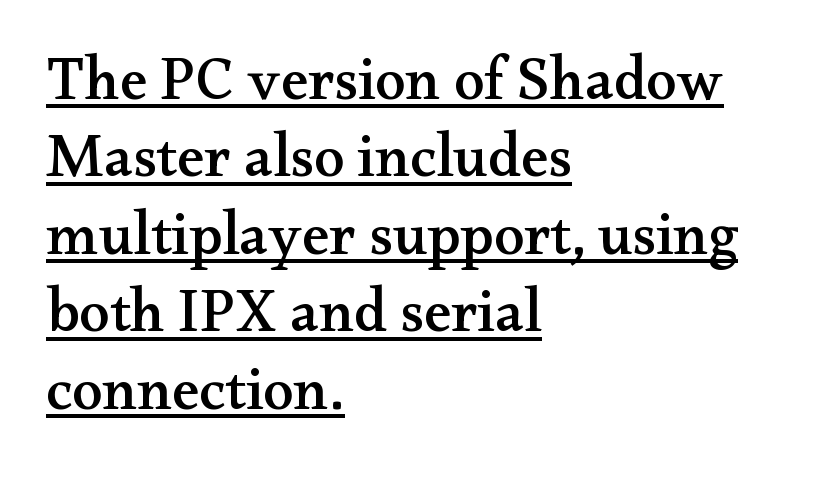
Q: Is the text italic (slanted)? A: No, it is upright.
Q: Is the typeface a serif or a sans-serif typeface? A: Serif.
Q: Is the text underlined? A: Yes.
Q: How is the paragraph aligned? A: Left-aligned.
Q: Is the spacing between letters normal or unusually wide? A: Normal.
Q: Is the spacing between lines tight, normal or loose? A: Normal.
Q: Width (condensed, normal, or wide)? A: Wide.
Q: Stroke contrast? A: Medium.
Q: x-height? A: Small.
Q: Monospaced? A: No.
